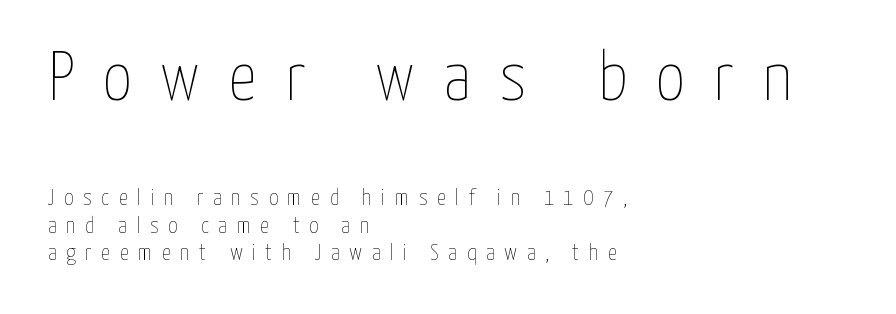
The image shows 70 px thin, condensed type, upright; set left-aligned, line spacing 1.2x, unusually wide letter spacing (+0.41 em), not underlined; the first (top) block is 3.04x larger; low stroke contrast and a medium x-height.
